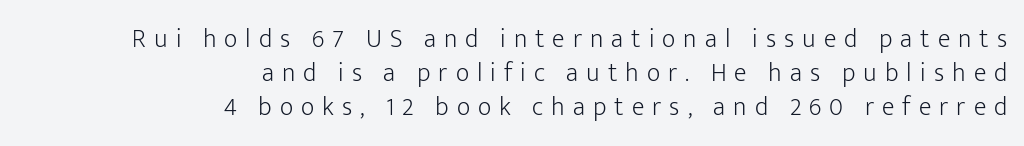
{"italic": "no", "bold": "no", "underline": "no", "align": "right", "line_spacing": "normal", "line_spacing_ratio": 1.3, "letter_spacing": "wide", "letter_spacing_em": 0.31, "glyph_px": 26}
